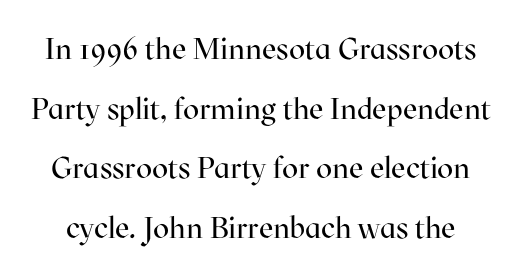
The image shows 30 px regular-weight serif type, upright; set loose line spacing (1.99x), normal letter spacing, not underlined; high stroke contrast and a medium x-height.
